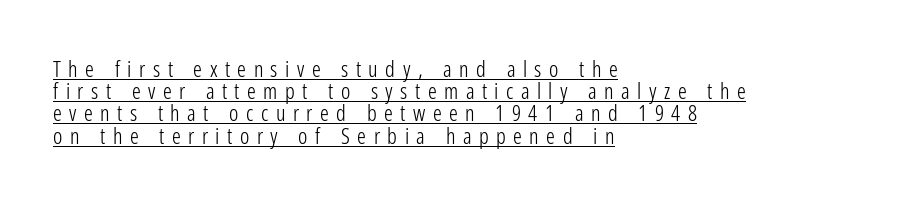
{"italic": "no", "bold": "no", "underline": "yes", "align": "left", "line_spacing": "tight", "line_spacing_ratio": 1.01, "letter_spacing": "wide", "letter_spacing_em": 0.34, "glyph_px": 22}
